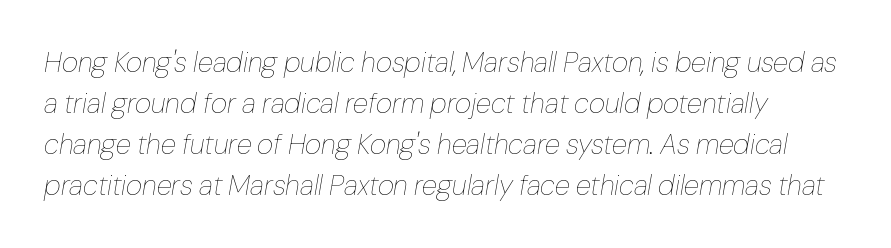
{"italic": "yes", "lean": "right", "slant_degrees": 10, "bold": "no", "weight": "thin", "width": "normal", "stroke_contrast": "low", "x_height": "medium", "monospaced": "no", "underline": "no", "line_spacing": "normal", "line_spacing_ratio": 1.46, "letter_spacing": "normal", "letter_spacing_em": 0.0, "glyph_px": 28}
